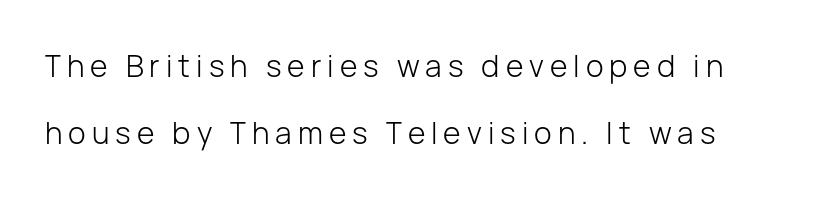
{"serif": "no", "italic": "no", "bold": "no", "weight": "light", "width": "normal", "stroke_contrast": "low", "x_height": "medium", "monospaced": "no", "underline": "no", "line_spacing": "loose", "line_spacing_ratio": 2.25, "letter_spacing": "wide", "letter_spacing_em": 0.2, "glyph_px": 30}
